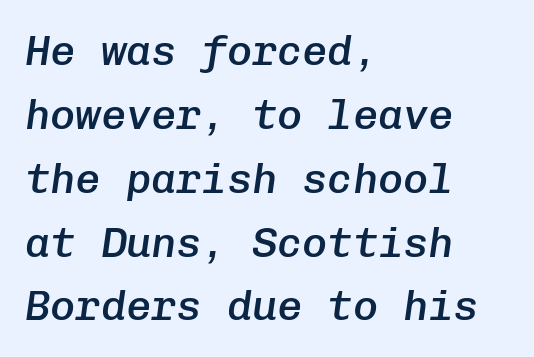
{"italic": "yes", "lean": "right", "slant_degrees": 8, "bold": "semi", "weight": "semibold", "width": "normal", "stroke_contrast": "low", "x_height": "medium", "monospaced": "yes", "underline": "no", "align": "left", "line_spacing": "normal", "line_spacing_ratio": 1.52, "letter_spacing": "normal", "letter_spacing_em": 0.0, "glyph_px": 42}
